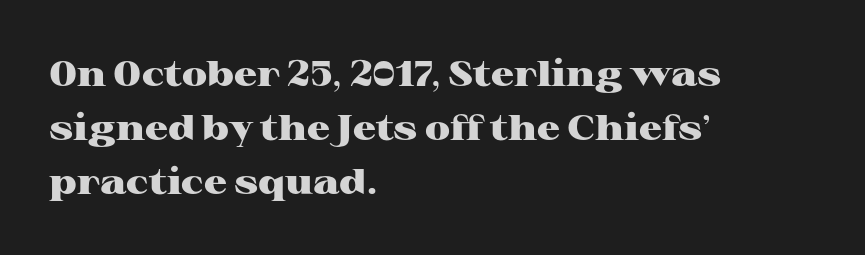
The image shows 36 px heavy, wide serif type, upright; set left-aligned, normal line spacing (1.5x), normal letter spacing, not underlined; high stroke contrast and a medium x-height.
